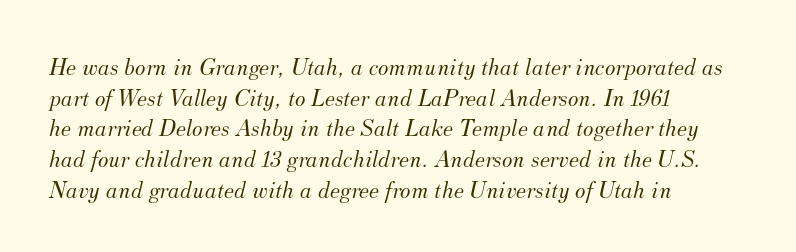
Q: Is the text bold? A: No.
Q: Is the text italic (slanted)? A: Yes, it leans right by about 12 degrees.
Q: Is the text underlined? A: No.
Q: How is the paragraph aligned? A: Left-aligned.
Q: Is the spacing between letters normal or unusually wide? A: Normal.
